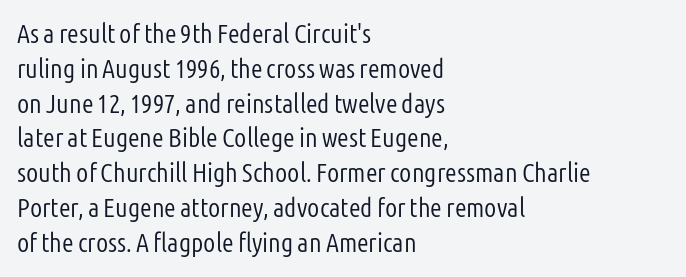
The image shows 27 px text type, upright; set left-aligned, normal line spacing (1.29x), normal letter spacing, not underlined.
